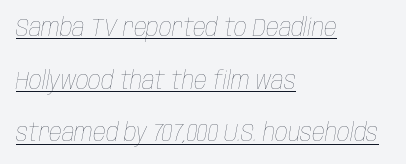
The image shows 25 px text type, italic (leaning right); set left-aligned, loose line spacing (2.11x), normal letter spacing, underlined.
